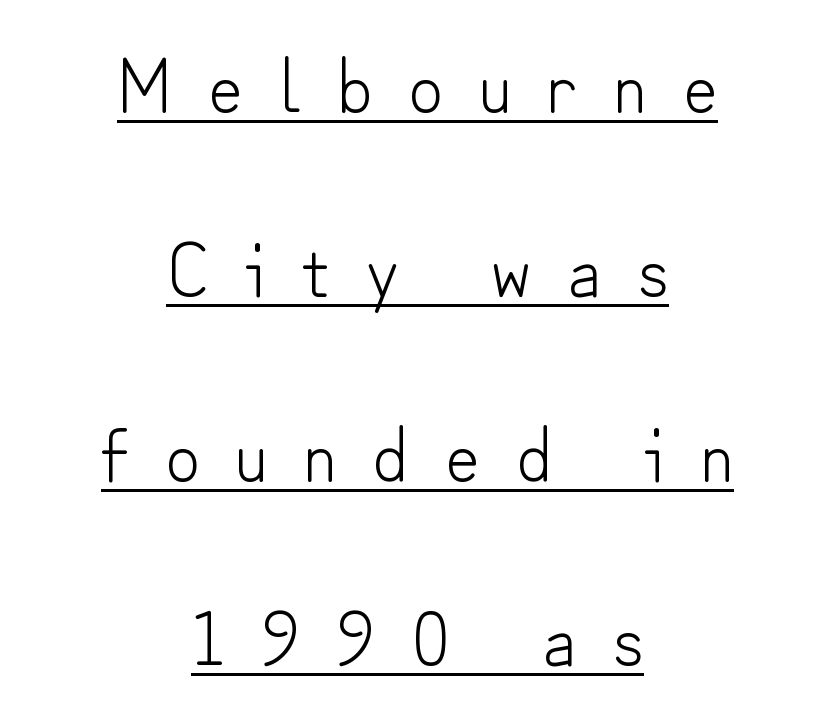
{"serif": "no", "italic": "no", "bold": "no", "weight": "light", "width": "normal", "stroke_contrast": "low", "x_height": "small", "monospaced": "no", "underline": "yes", "align": "center", "line_spacing": "loose", "line_spacing_ratio": 2.46, "letter_spacing": "wide", "letter_spacing_em": 0.48, "glyph_px": 75}
